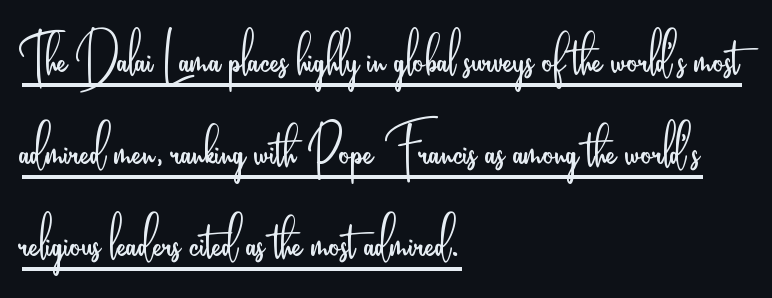
{"serif": "no", "bold": "no", "weight": "light", "width": "condensed", "stroke_contrast": "low", "x_height": "small", "monospaced": "no", "underline": "yes", "align": "left", "line_spacing": "normal", "line_spacing_ratio": 1.33, "letter_spacing": "normal", "letter_spacing_em": 0.0, "glyph_px": 69}
